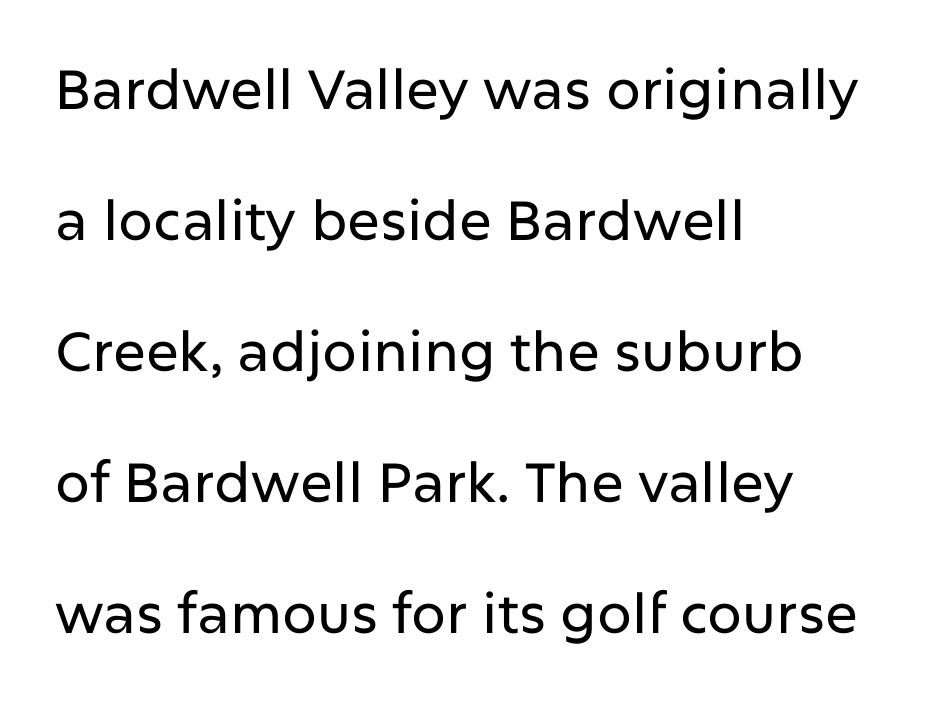
The image shows 55 px sans-serif type, upright; set left-aligned, loose line spacing (2.38x), normal letter spacing, not underlined; low stroke contrast and a medium x-height.
